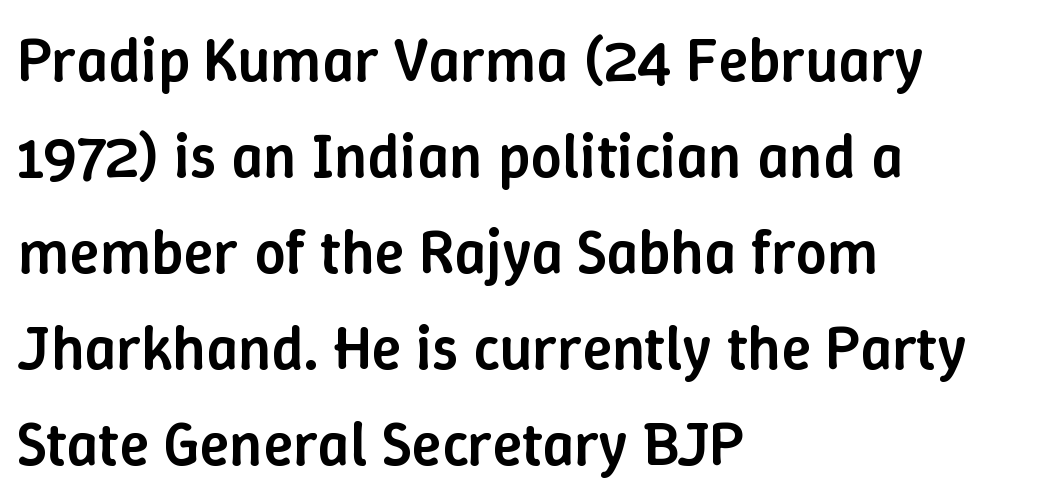
The gaps between neighbouring characters are ordinary and unremarkable. The space directly below the letters is spotless. The letters advance in unequal steps, a hallmark of proportional type. The lines are quadded left. The passage shown stacks its lines at a standard gap.
